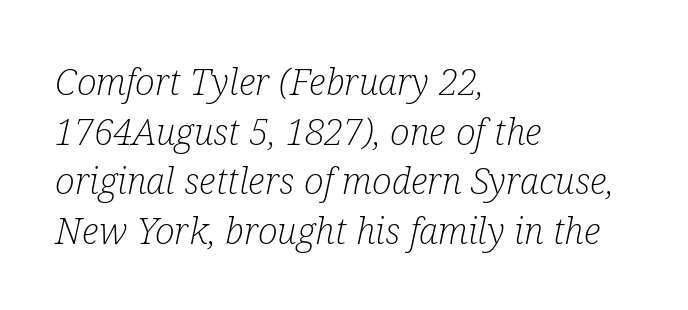
The image shows 37 px light, condensed serif type, italic (leaning right); set left-aligned, normal line spacing (1.34x), normal letter spacing, not underlined; low stroke contrast and a medium x-height.
